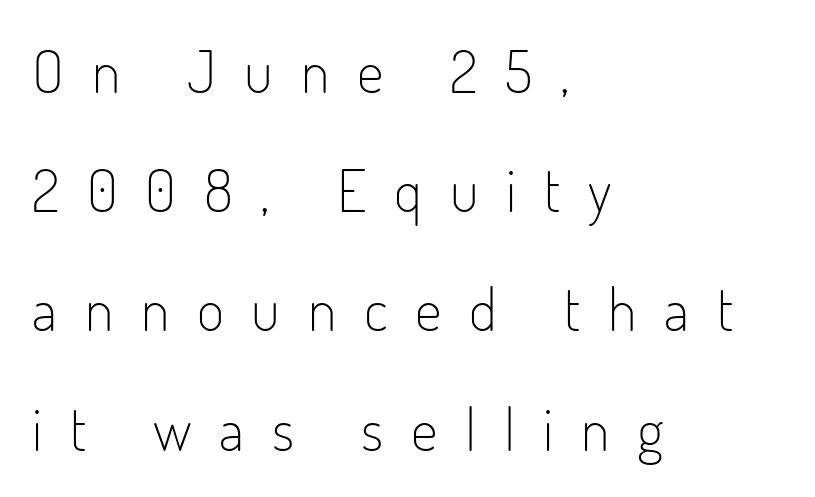
The image shows 59 px light, condensed sans-serif type, upright; set left-aligned, loose line spacing (2.02x), unusually wide letter spacing (+0.47 em), not underlined; low stroke contrast and a small x-height.
